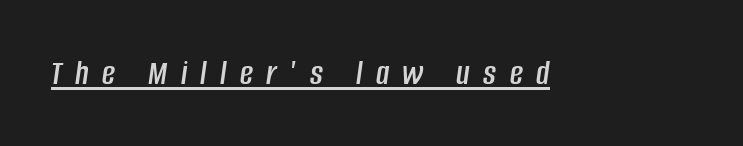
Looks like regular typesetting: each glyph gets only the width it needs. Honestly, the letter spacing is so wide it's the main thing you notice. The text carries the slant typical of an italic or oblique font. These characters rest on top of a visible drawn line.
